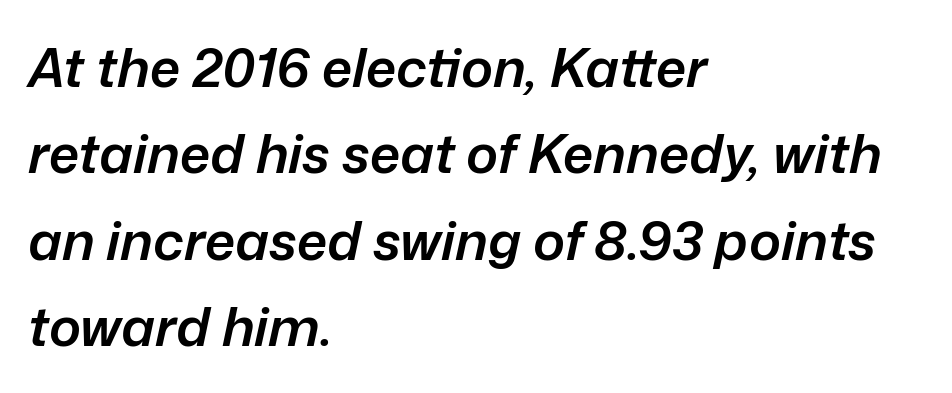
Q: Is the text bold? A: Semi-bold.
Q: Is the text italic (slanted)? A: Yes, it leans right by about 12 degrees.
Q: Is the text underlined? A: No.
Q: How is the paragraph aligned? A: Left-aligned.
Q: Is the spacing between letters normal or unusually wide? A: Normal.
Q: Is the spacing between lines tight, normal or loose? A: Normal.
Q: Width (condensed, normal, or wide)? A: Normal.
Q: Stroke contrast? A: Low.
Q: x-height? A: Medium.
Q: Monospaced? A: No.
